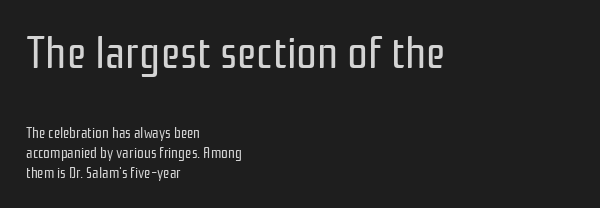
In CSS terms this would be text-align: left. The designer left line spacing at the default. Is the type heavy? It reads as light-to-regular instead. Each word holds together tightly as a unit, with standard inter-letter gaps.
